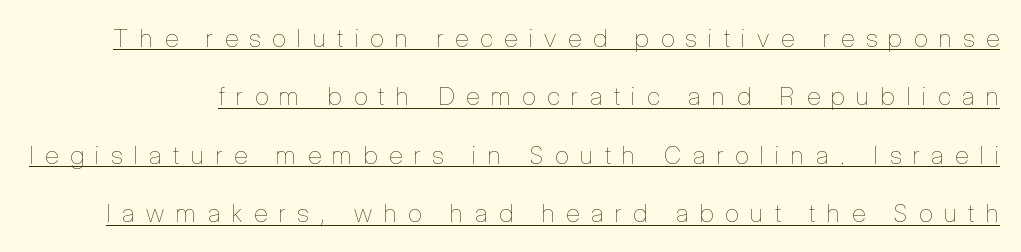
{"italic": "no", "bold": "no", "underline": "yes", "line_spacing": "loose", "line_spacing_ratio": 2.34, "letter_spacing": "wide", "letter_spacing_em": 0.47, "glyph_px": 25}
